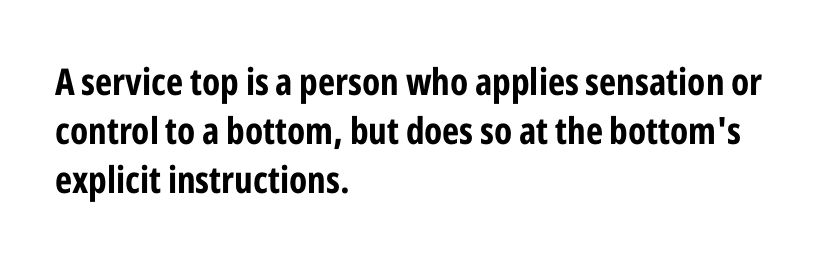
The text was rendered using a sans face with plain stroke endings. Rows of type keep a routine distance in the vertical direction. Spacing verdict: proportional, widths tailored to each character. A student would call this left alignment; a typographer would say flush left, rag right.
